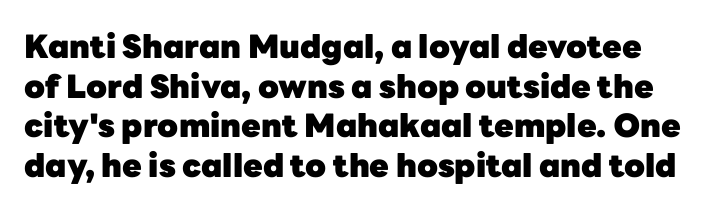
Q: Is the text bold? A: Yes.
Q: Is the text italic (slanted)? A: No, it is upright.
Q: Is the typeface a serif or a sans-serif typeface? A: Sans-serif.
Q: Is the text underlined? A: No.
Q: Is the spacing between letters normal or unusually wide? A: Normal.
Q: Width (condensed, normal, or wide)? A: Normal.
Q: Stroke contrast? A: Low.
Q: x-height? A: Medium.
Q: Monospaced? A: No.
